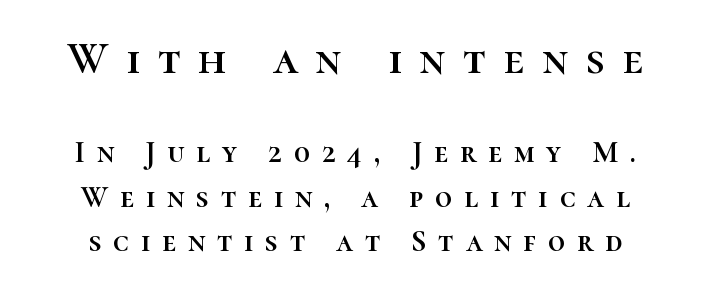
The image shows 45 px text type, upright; set centered, normal line spacing (1.49x), unusually wide letter spacing (+0.4 em), not underlined; the first (top) block is 1.5x larger; high stroke contrast and a medium x-height.
